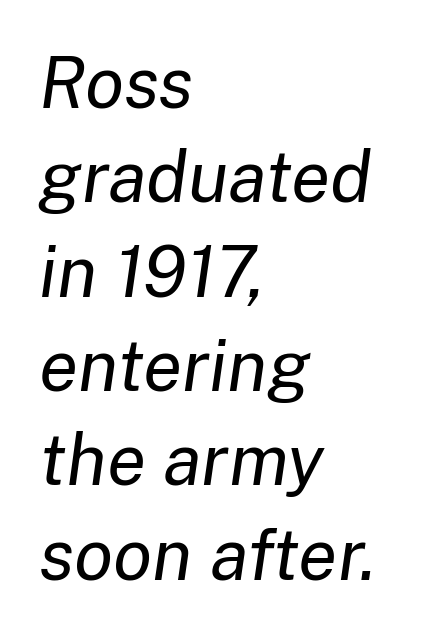
The rendering applies a slant to the glyphs. Think of a printed novel: that variable character pitch is what you see here. These lines stack with their left ends in a neat column. The gap between lines stays unmarked. How are the letters spaced? Ordinarily, with no added tracking. The weight tops out at a normal text grade.
